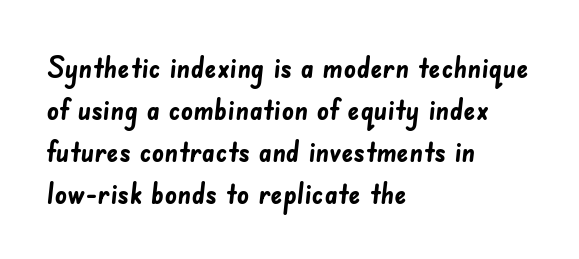
{"serif": "no", "bold": "yes", "weight": "semibold", "width": "normal", "stroke_contrast": "low", "x_height": "small", "monospaced": "no", "underline": "no", "align": "left", "line_spacing": "normal", "line_spacing_ratio": 1.4, "letter_spacing": "normal", "letter_spacing_em": 0.0, "glyph_px": 30}
